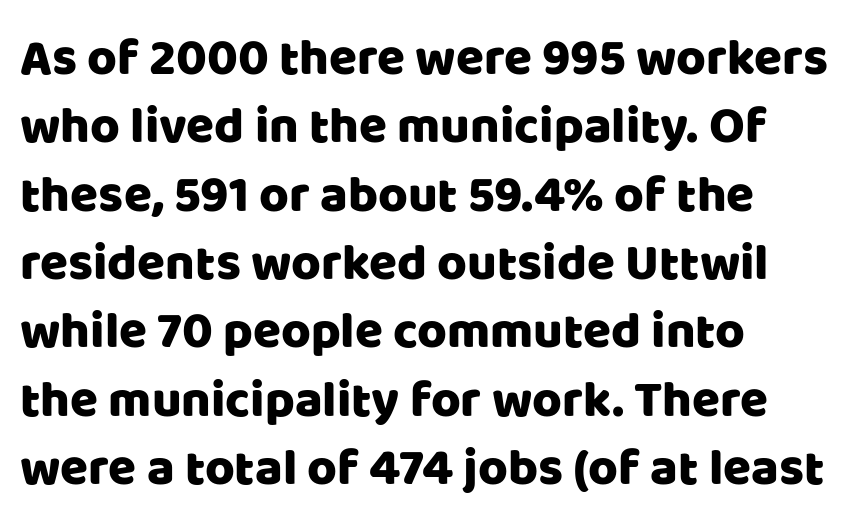
The image shows 51 px sans-serif type, upright; set left-aligned, normal line spacing (1.34x), normal letter spacing, not underlined; low stroke contrast and a large x-height.
